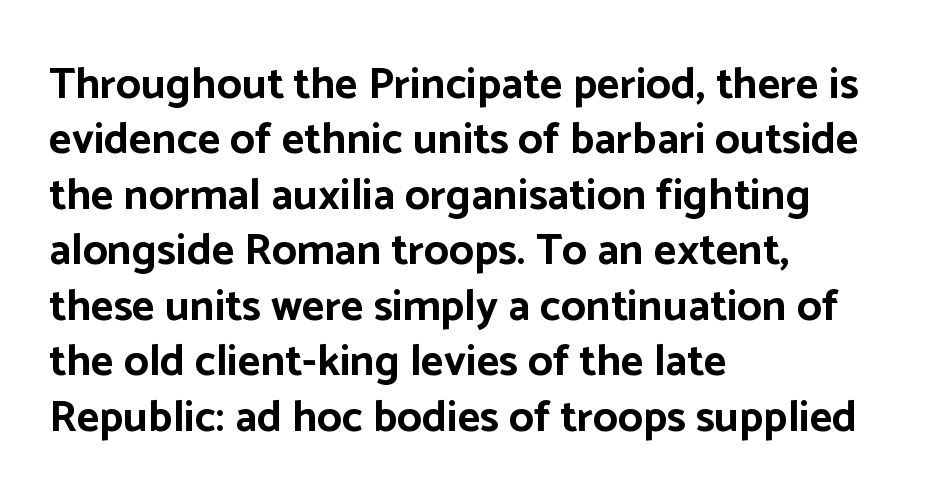
Q: Is the text bold? A: Yes.
Q: Is the text italic (slanted)? A: No, it is upright.
Q: Is the typeface a serif or a sans-serif typeface? A: Sans-serif.
Q: Is the text underlined? A: No.
Q: How is the paragraph aligned? A: Left-aligned.
Q: Is the spacing between letters normal or unusually wide? A: Normal.
Q: Is the spacing between lines tight, normal or loose? A: Normal.
Q: Width (condensed, normal, or wide)? A: Normal.
Q: Stroke contrast? A: Low.
Q: x-height? A: Medium.
Q: Monospaced? A: No.
